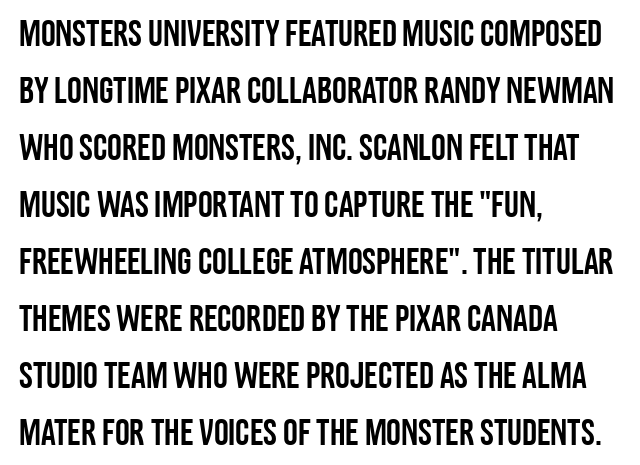
The image shows 37 px condensed sans-serif type, upright; set left-aligned, normal line spacing (1.54x), normal letter spacing, not underlined; low stroke contrast and a large x-height.
